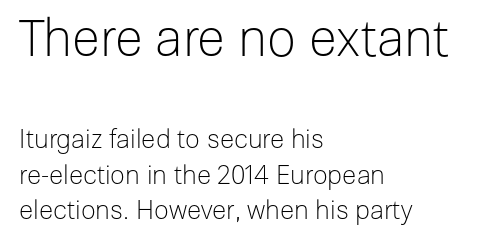
Q: Is the text bold? A: No.
Q: Is the text italic (slanted)? A: No, it is upright.
Q: Is the typeface a serif or a sans-serif typeface? A: Sans-serif.
Q: Is the text underlined? A: No.
Q: How is the paragraph aligned? A: Left-aligned.
Q: Is the spacing between letters normal or unusually wide? A: Normal.
Q: Is the spacing between lines tight, normal or loose? A: Normal.
Q: Which block of text is set in a larger size, the first (top) or the second (bottom)? A: The first (top) one.
Q: Width (condensed, normal, or wide)? A: Normal.
Q: Stroke contrast? A: Low.
Q: x-height? A: Medium.
Q: Monospaced? A: No.
